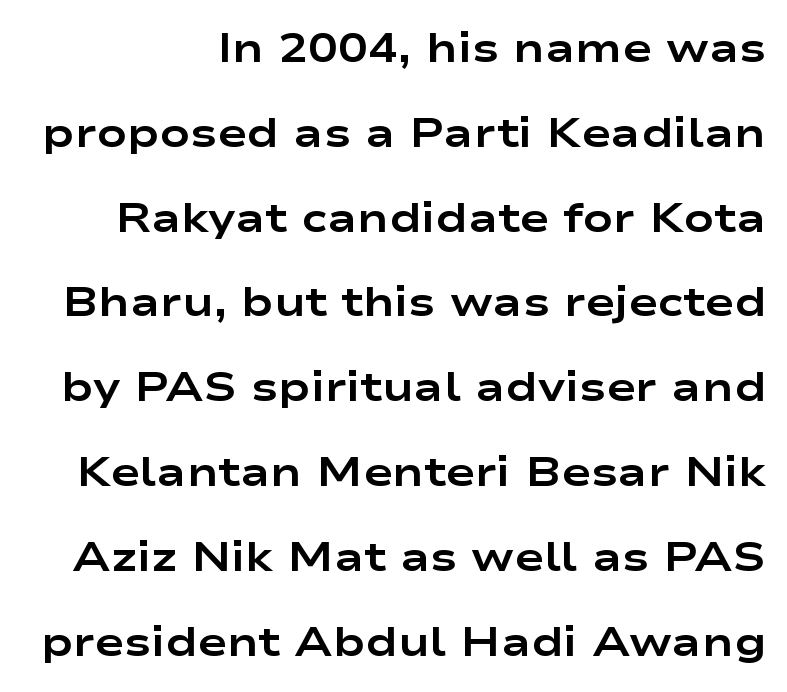
The image shows 40 px bold, wide sans-serif type, upright; set loose line spacing (2.12x), normal letter spacing, not underlined; low stroke contrast and a medium x-height.
